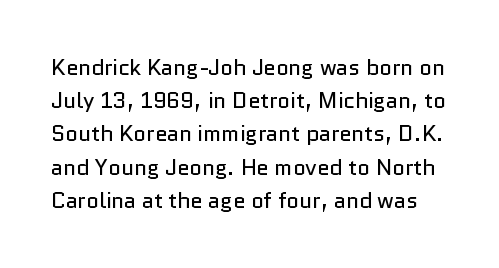
Nobody drew a line under any word here. The letters stand straight up with perfectly vertical stems. Is the type heavy? It reads as light-to-regular instead. The type is set solid horizontally, with unmodified tracking. The lines sit at an ordinary, default distance from one another.
